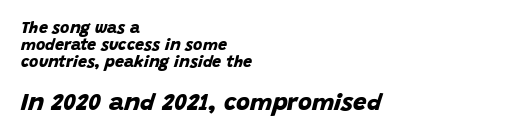
{"bold": "yes", "underline": "no", "align": "left", "line_spacing": "tight", "line_spacing_ratio": 1.07, "letter_spacing": "normal", "letter_spacing_em": 0.0, "larger_block": "second", "size_ratio": 1.5, "glyph_px": 24}
